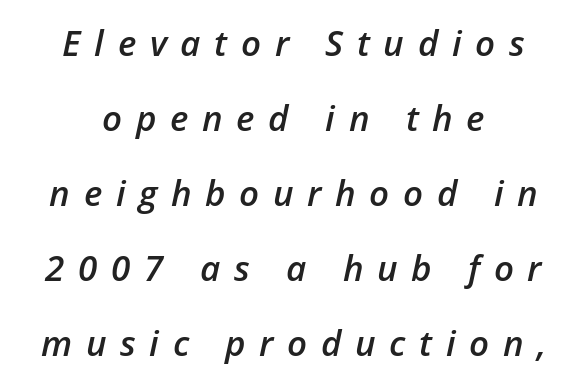
The image shows 35 px semibold type, italic (leaning right); set centered, loose line spacing (2.14x), unusually wide letter spacing (+0.39 em), not underlined; low stroke contrast and a medium x-height.
